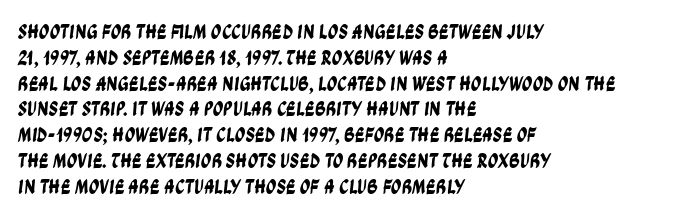
You could call the tracking neutral — neither tight nor loose. The glyphs are unaccompanied by any horizontal stroke below them. Each line starts at the same left margin while the right side varies.
